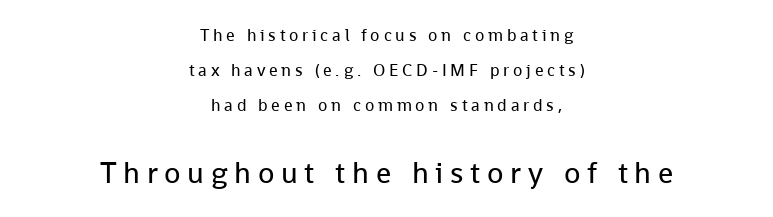
The image shows 30 px regular-weight sans-serif type, upright; set centered, loose line spacing (2.06x), unusually wide letter spacing (+0.22 em), not underlined; the second (bottom) block is 1.76x larger; low stroke contrast and a medium x-height.
